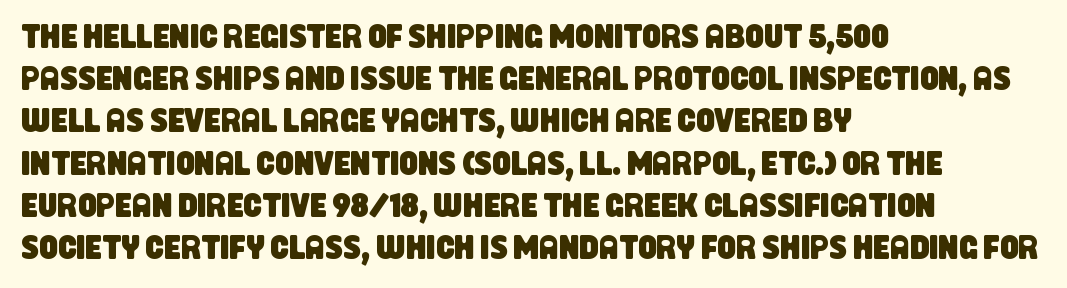
The image shows 33 px condensed sans-serif type; set left-aligned, normal line spacing (1.28x), normal letter spacing, not underlined; low stroke contrast and a large x-height.
